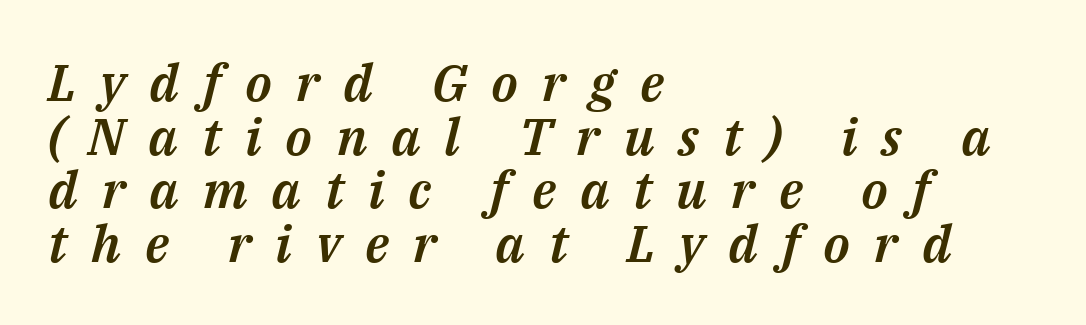
The image shows 51 px text type, italic (leaning right); set left-aligned, tight line spacing (1.05x), unusually wide letter spacing (+0.47 em), not underlined; medium stroke contrast and a medium x-height.
